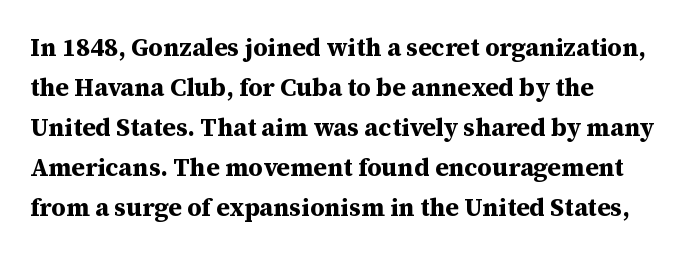
Q: Is the text bold? A: Yes.
Q: Is the text italic (slanted)? A: No, it is upright.
Q: Is the text underlined? A: No.
Q: Is the spacing between letters normal or unusually wide? A: Normal.
Q: Is the spacing between lines tight, normal or loose? A: Normal.
